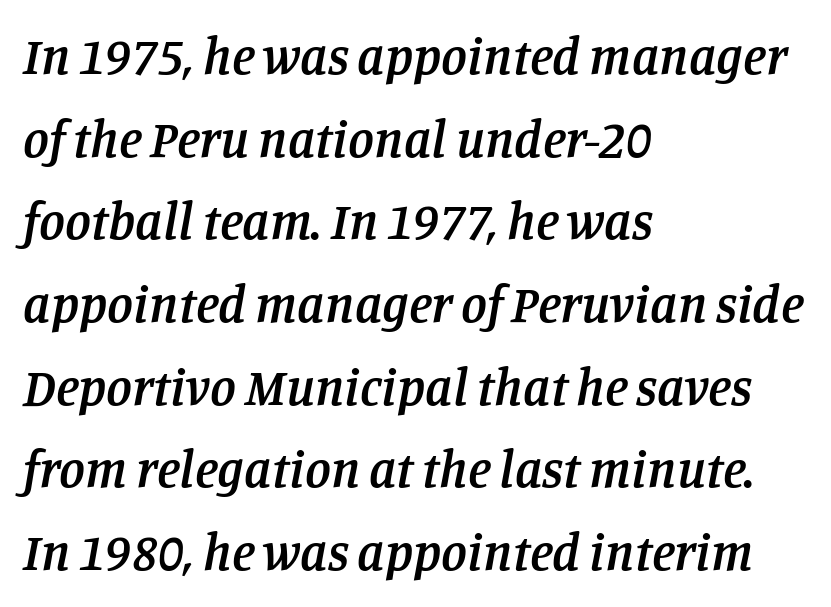
{"serif": "yes", "italic": "yes", "lean": "right", "slant_degrees": 11, "bold": "semi", "weight": "semibold", "width": "normal", "stroke_contrast": "low", "x_height": "large", "monospaced": "no", "underline": "no", "align": "left", "line_spacing": "normal", "line_spacing_ratio": 1.59, "letter_spacing": "normal", "letter_spacing_em": 0.0, "glyph_px": 52}
